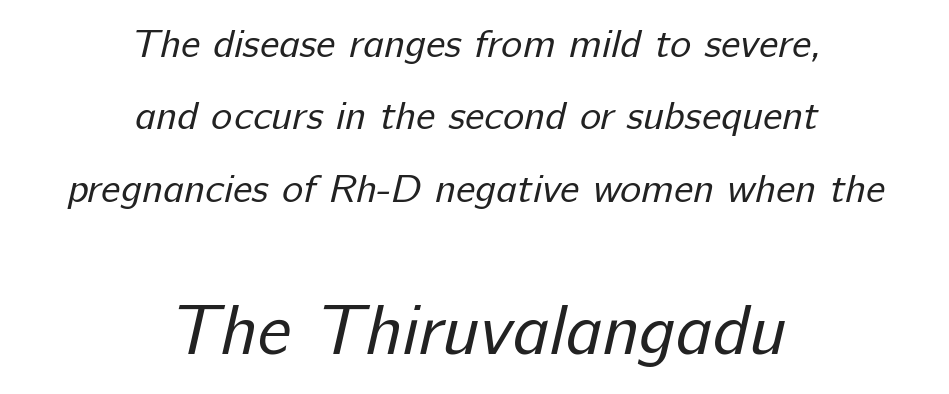
The emphasis by scale lands on block number two, below. Inter-character spacing is left at the font's built-in metrics. Every row of glyphs is offset so its center matches the block's center. Proportional: the letters do not fall into vertical columns.
